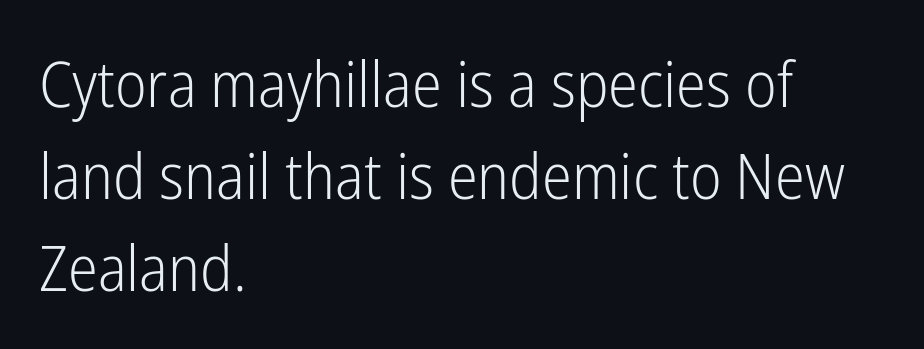
{"serif": "no", "italic": "no", "bold": "no", "weight": "light", "width": "condensed", "stroke_contrast": "low", "x_height": "medium", "monospaced": "no", "underline": "no", "align": "left", "line_spacing": "normal", "line_spacing_ratio": 1.46, "letter_spacing": "normal", "letter_spacing_em": 0.0, "glyph_px": 63}
